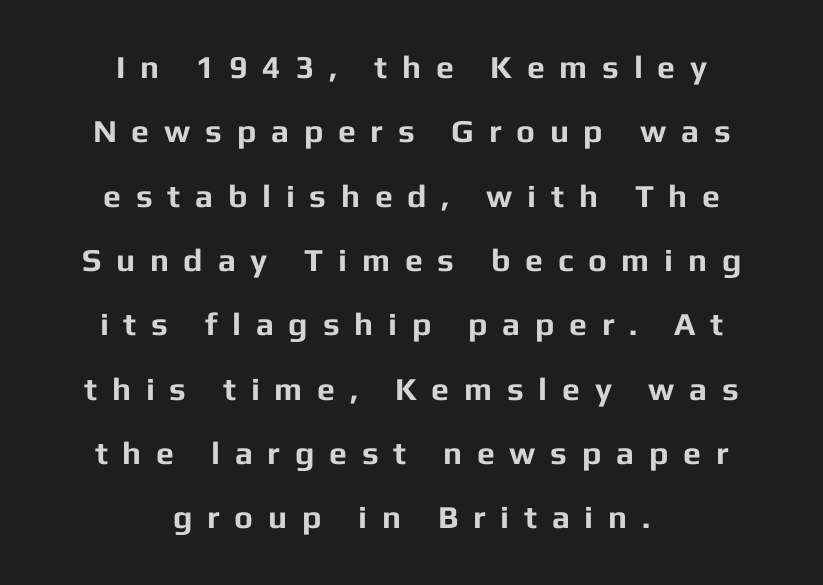
{"serif": "no", "italic": "no", "bold": "yes", "weight": "bold", "width": "normal", "stroke_contrast": "low", "x_height": "medium", "monospaced": "no", "underline": "no", "align": "center", "line_spacing": "loose", "line_spacing_ratio": 2.01, "letter_spacing": "wide", "letter_spacing_em": 0.46, "glyph_px": 32}
